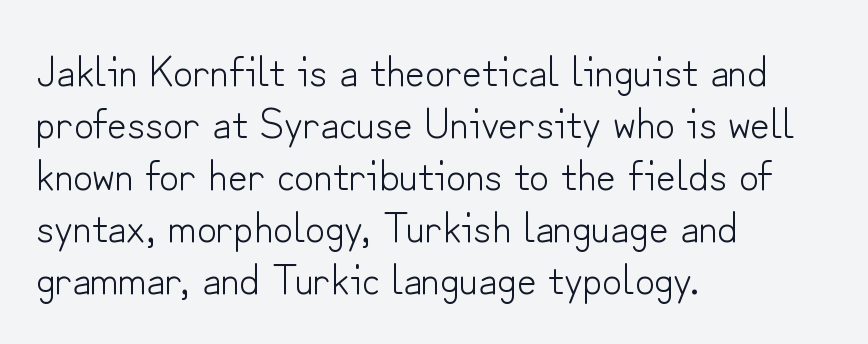
{"serif": "no", "italic": "no", "bold": "no", "weight": "light", "width": "normal", "stroke_contrast": "low", "x_height": "small", "monospaced": "no", "underline": "no", "align": "left", "line_spacing_ratio": 1.21, "letter_spacing": "normal", "letter_spacing_em": 0.0, "glyph_px": 43}
